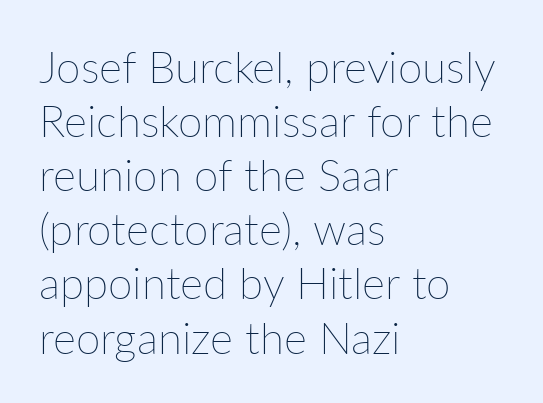
Q: Is the text bold? A: No.
Q: Is the text italic (slanted)? A: No, it is upright.
Q: Is the text underlined? A: No.
Q: How is the paragraph aligned? A: Left-aligned.
Q: Is the spacing between letters normal or unusually wide? A: Normal.
Q: Width (condensed, normal, or wide)? A: Normal.
Q: Stroke contrast? A: Low.
Q: x-height? A: Medium.
Q: Monospaced? A: No.
